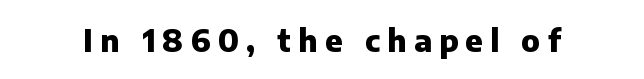
Q: Is the text bold? A: Yes.
Q: Is the text italic (slanted)? A: No, it is upright.
Q: Is the typeface a serif or a sans-serif typeface? A: Sans-serif.
Q: Is the text underlined? A: No.
Q: Is the spacing between letters normal or unusually wide? A: Unusually wide.
Q: Width (condensed, normal, or wide)? A: Normal.
Q: Stroke contrast? A: Low.
Q: x-height? A: Medium.
Q: Monospaced? A: No.
